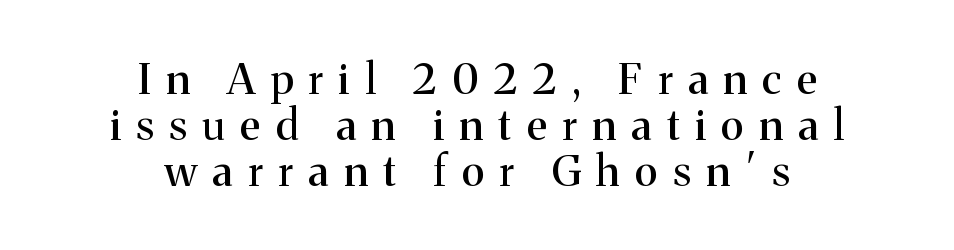
The image shows 43 px serif type, upright; set centered, tight line spacing (1.07x), unusually wide letter spacing (+0.36 em), not underlined; medium stroke contrast and a medium x-height.
